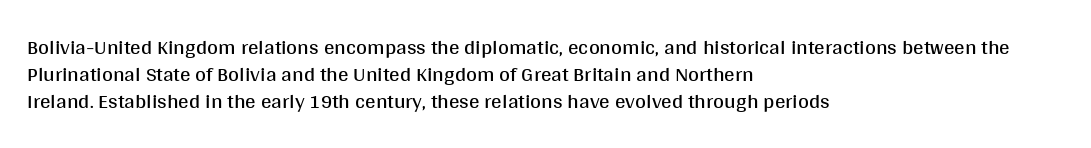
The passage shown is not underscored anywhere. Summary of vertical rhythm: regular, with standard interline spacing. The rag falls on the right side of this text block. Notice how the stems are strictly vertical — no italics here. Vertical stems look standard width or narrower in stroke.
